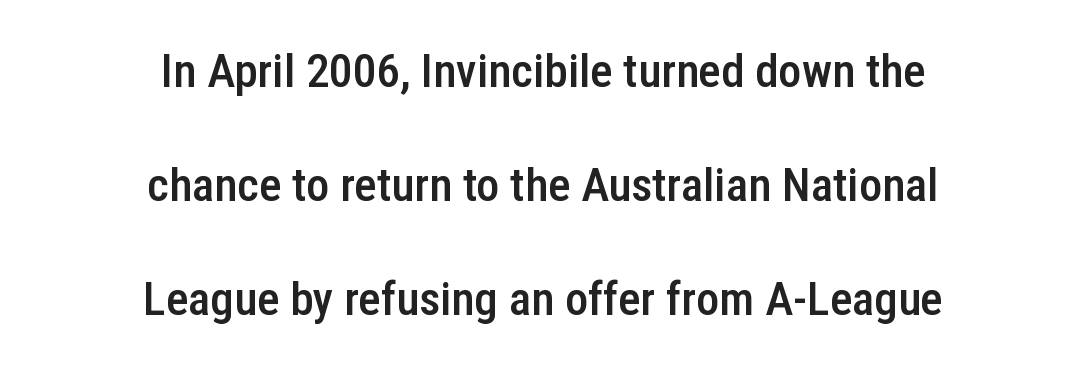
{"serif": "no", "italic": "no", "bold": "semi", "weight": "semibold", "width": "condensed", "stroke_contrast": "low", "x_height": "medium", "monospaced": "no", "underline": "no", "align": "center", "line_spacing": "loose", "line_spacing_ratio": 2.43, "letter_spacing": "normal", "letter_spacing_em": 0.0, "glyph_px": 47}
